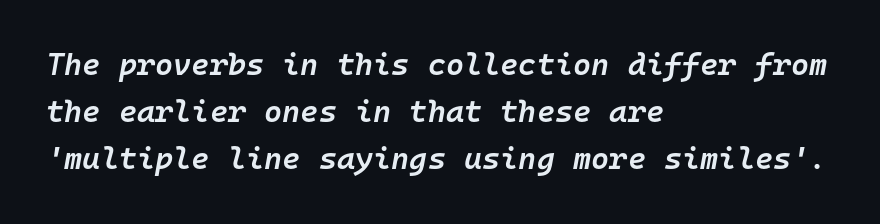
Regarding leading, the lines here are spaced in the standard way. Plain, unruled lines of type. Think of a typewriter: that constant character pitch is what you see here. The face used here has a pronounced slope to its letters. Set as a demibold, roughly 600 on the weight scale.
